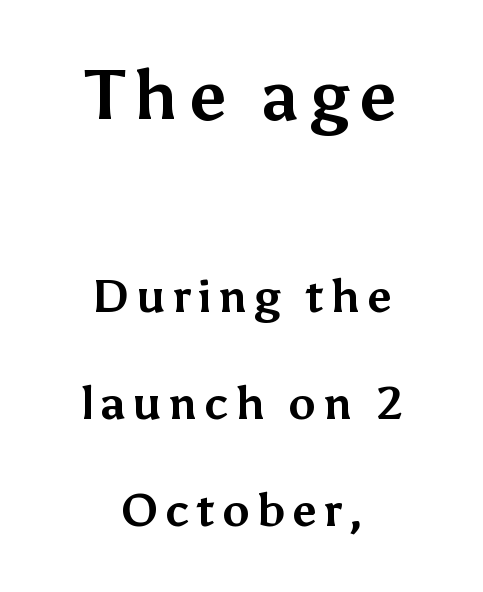
Successive baselines arrive slowly, with a big drop between each. Words float on clear page, feet unadorned. The letters carry no serifs — their stems end cleanly without finishing strokes. No italicization has been applied; the sample stays upright. A typesetter would call this proportional, since set widths differ per character. These words are printed bold, with thick strokes throughout.
